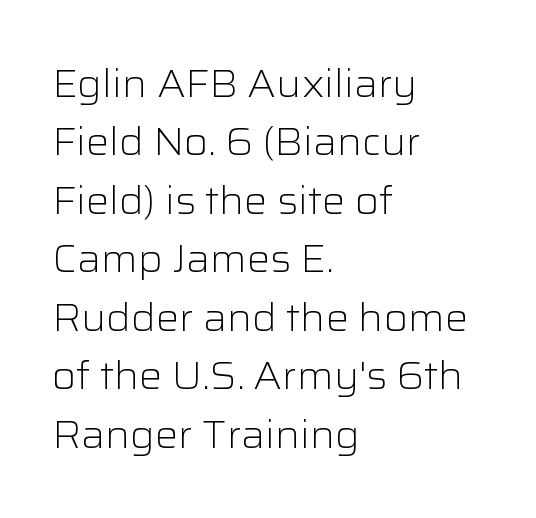
Q: Is the text bold? A: No.
Q: Is the text italic (slanted)? A: No, it is upright.
Q: Is the typeface a serif or a sans-serif typeface? A: Sans-serif.
Q: Is the text underlined? A: No.
Q: How is the paragraph aligned? A: Left-aligned.
Q: Is the spacing between letters normal or unusually wide? A: Normal.
Q: Is the spacing between lines tight, normal or loose? A: Normal.
Q: Width (condensed, normal, or wide)? A: Normal.
Q: Stroke contrast? A: Low.
Q: x-height? A: Medium.
Q: Monospaced? A: No.
